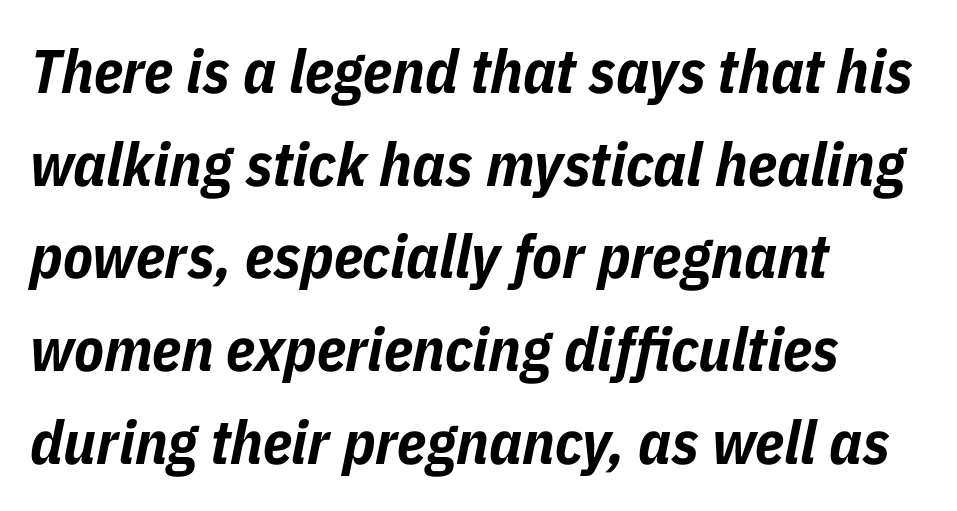
The image shows 61 px bold, condensed type, italic (leaning right); set left-aligned, normal line spacing (1.52x), normal letter spacing, not underlined; low stroke contrast and a medium x-height.
